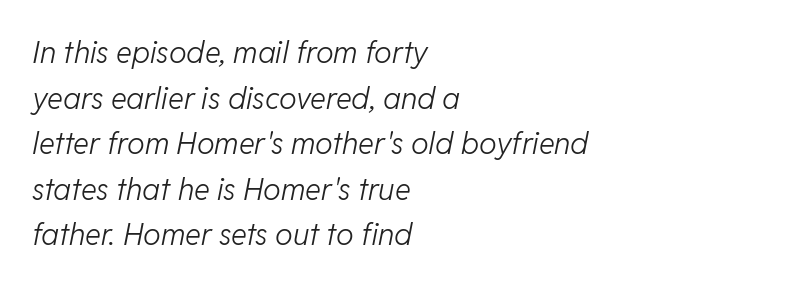
Q: Is the text bold? A: No.
Q: Is the text italic (slanted)? A: Yes, it leans right by about 11 degrees.
Q: Is the text underlined? A: No.
Q: How is the paragraph aligned? A: Left-aligned.
Q: Is the spacing between letters normal or unusually wide? A: Normal.
Q: Is the spacing between lines tight, normal or loose? A: Normal.
Q: Width (condensed, normal, or wide)? A: Normal.
Q: Stroke contrast? A: Low.
Q: x-height? A: Medium.
Q: Monospaced? A: No.
